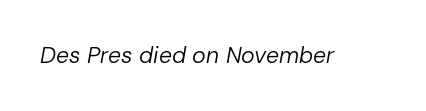
{"italic": "yes", "lean": "right", "slant_degrees": 10, "bold": "no", "underline": "no", "letter_spacing": "normal", "letter_spacing_em": 0.0, "glyph_px": 23}
